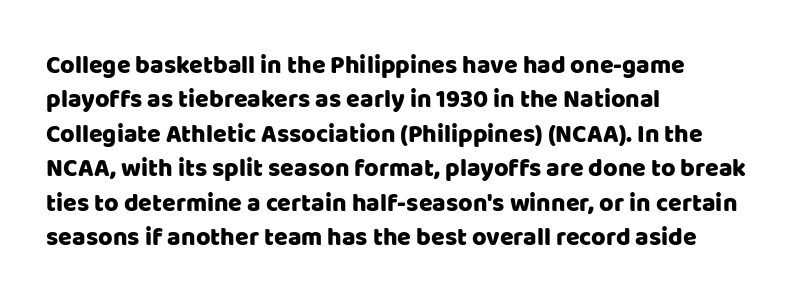
{"italic": "no", "underline": "no", "align": "left", "line_spacing": "normal", "line_spacing_ratio": 1.38, "letter_spacing": "normal", "letter_spacing_em": 0.0, "glyph_px": 25}
